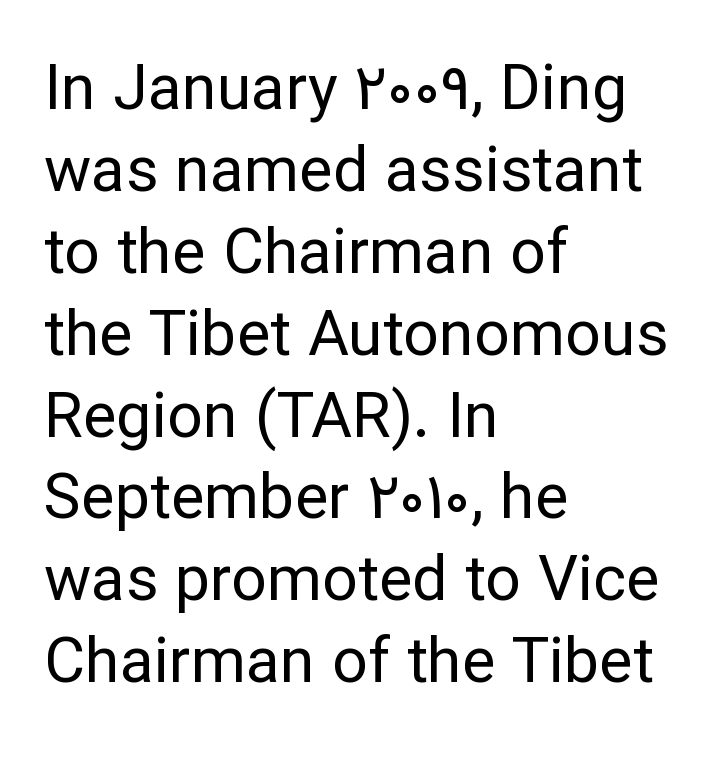
{"serif": "no", "italic": "no", "bold": "no", "weight": "regular", "width": "normal", "stroke_contrast": "low", "x_height": "medium", "monospaced": "no", "underline": "no", "align": "left", "line_spacing": "normal", "line_spacing_ratio": 1.3, "letter_spacing": "normal", "letter_spacing_em": 0.0, "glyph_px": 63}
